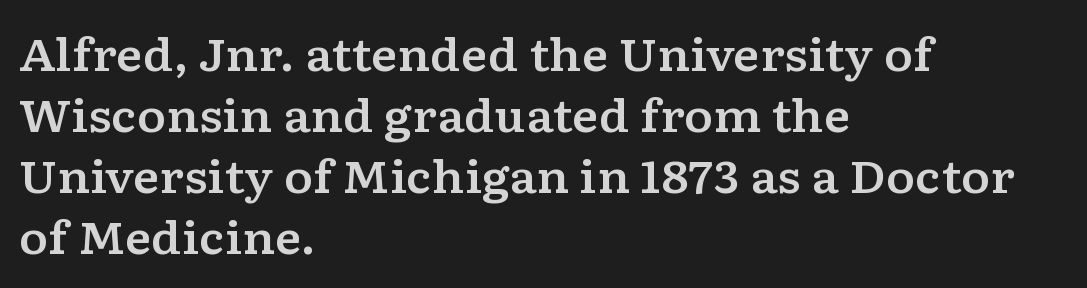
The image shows 44 px wide serif type, upright; set left-aligned, normal line spacing (1.39x), normal letter spacing, not underlined; low stroke contrast and a medium x-height.
